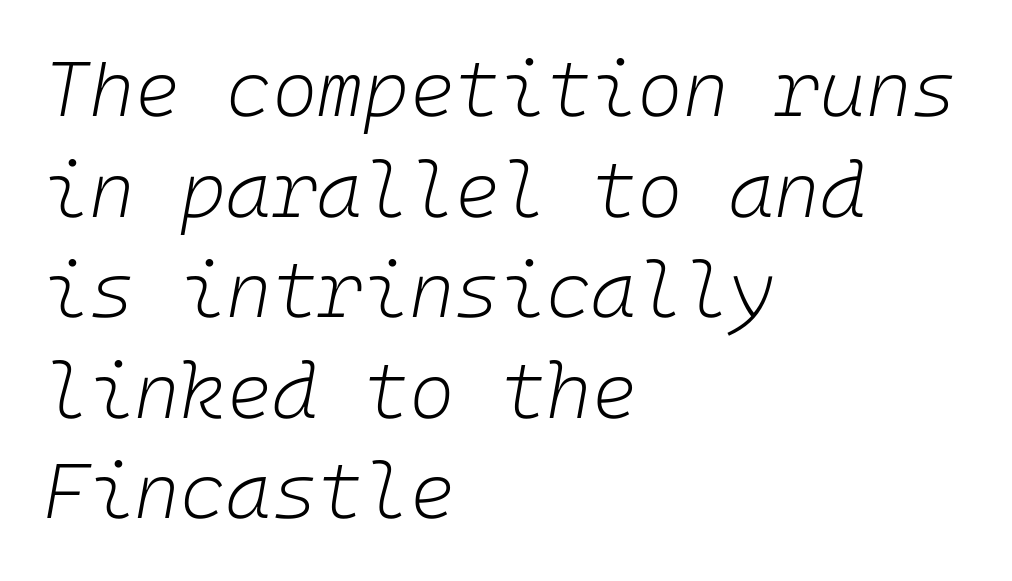
Q: Is the text bold? A: No.
Q: Is the text italic (slanted)? A: Yes, it leans right by about 10 degrees.
Q: Is the text underlined? A: No.
Q: How is the paragraph aligned? A: Left-aligned.
Q: Is the spacing between letters normal or unusually wide? A: Normal.
Q: Is the spacing between lines tight, normal or loose? A: Normal.
Q: Width (condensed, normal, or wide)? A: Normal.
Q: Stroke contrast? A: Low.
Q: x-height? A: Medium.
